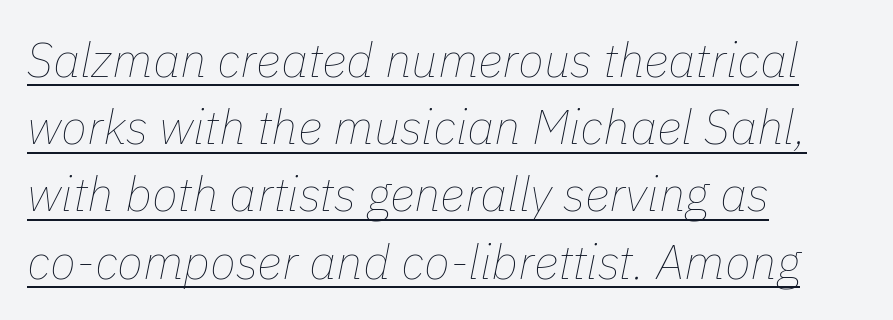
Q: Is the text bold? A: No.
Q: Is the text italic (slanted)? A: Yes, it leans right by about 11 degrees.
Q: Is the text underlined? A: Yes.
Q: How is the paragraph aligned? A: Left-aligned.
Q: Is the spacing between letters normal or unusually wide? A: Normal.
Q: Is the spacing between lines tight, normal or loose? A: Normal.
Q: Width (condensed, normal, or wide)? A: Normal.
Q: Stroke contrast? A: Low.
Q: x-height? A: Medium.
Q: Monospaced? A: No.
